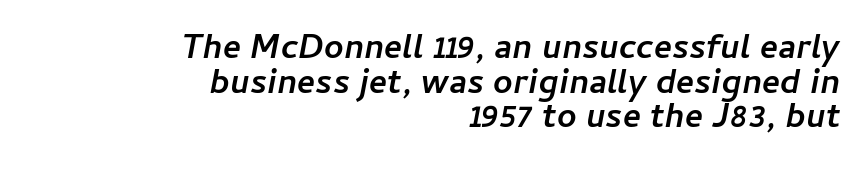
The image shows 34 px semibold type, italic (leaning right); set right-aligned, tight line spacing (1.02x), normal letter spacing, not underlined; low stroke contrast and a medium x-height.
